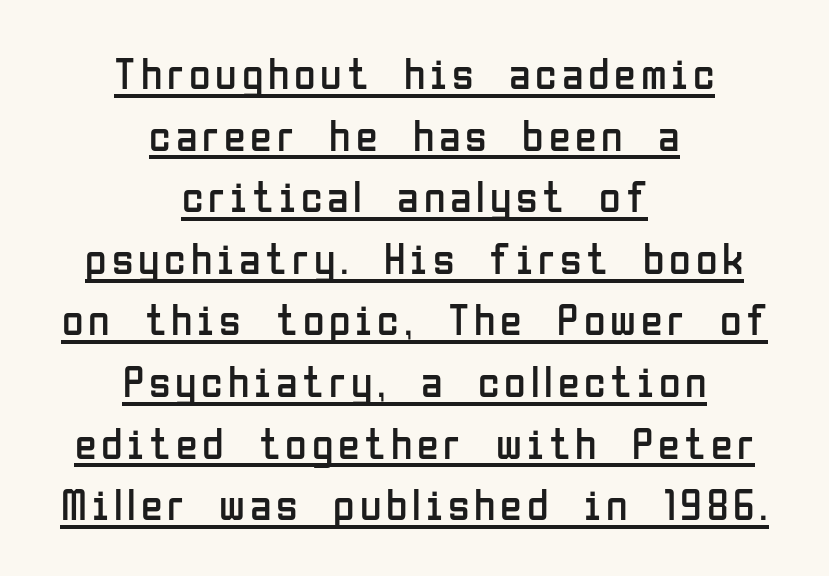
Q: Is the text bold? A: No.
Q: Is the text italic (slanted)? A: No, it is upright.
Q: Is the typeface a serif or a sans-serif typeface? A: Sans-serif.
Q: Is the text underlined? A: Yes.
Q: How is the paragraph aligned? A: Centered.
Q: Is the spacing between lines tight, normal or loose? A: Normal.
Q: Width (condensed, normal, or wide)? A: Condensed.
Q: Stroke contrast? A: Low.
Q: x-height? A: Medium.
Q: Monospaced? A: No.
